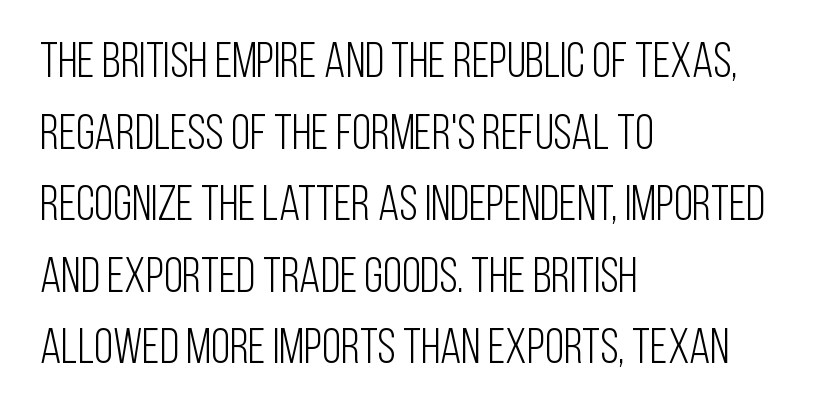
The image shows 49 px light, condensed sans-serif type, upright; set left-aligned, normal line spacing (1.46x), normal letter spacing, not underlined; low stroke contrast and a large x-height.
